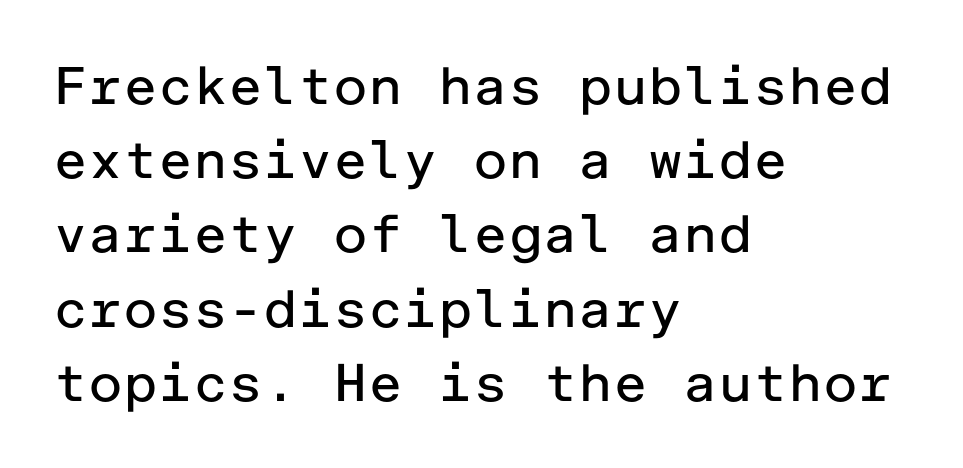
{"serif": "no", "italic": "no", "bold": "no", "weight": "regular", "width": "normal", "stroke_contrast": "low", "x_height": "medium", "underline": "no", "align": "left", "line_spacing": "normal", "line_spacing_ratio": 1.4, "letter_spacing": "normal", "letter_spacing_em": 0.0, "glyph_px": 53}
